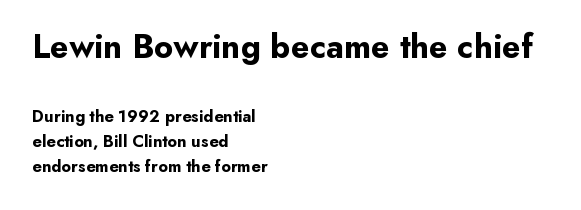
{"serif": "no", "italic": "no", "bold": "yes", "weight": "bold", "width": "normal", "stroke_contrast": "low", "x_height": "small", "monospaced": "no", "underline": "no", "align": "left", "line_spacing": "normal", "line_spacing_ratio": 1.47, "letter_spacing": "normal", "letter_spacing_em": 0.0, "larger_block": "first", "size_ratio": 2.0, "glyph_px": 34}
